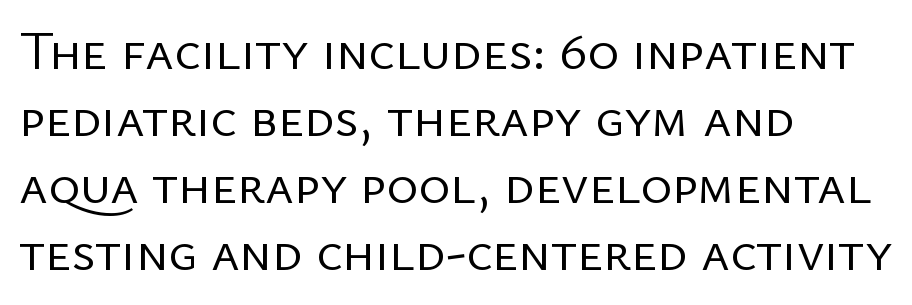
Look at the tracking — it's just the regular setting, nothing added. All the whitespace from short lines collects on the right. The font's upright variant was chosen for this text. Does the type have serifs? No, each stem ends abruptly.
